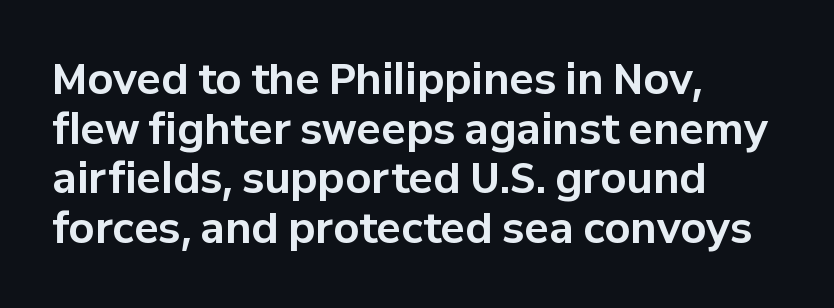
{"serif": "no", "italic": "no", "bold": "yes", "weight": "bold", "width": "normal", "stroke_contrast": "low", "x_height": "medium", "monospaced": "no", "underline": "no", "align": "left", "line_spacing_ratio": 1.21, "letter_spacing": "normal", "letter_spacing_em": 0.0, "glyph_px": 41}
